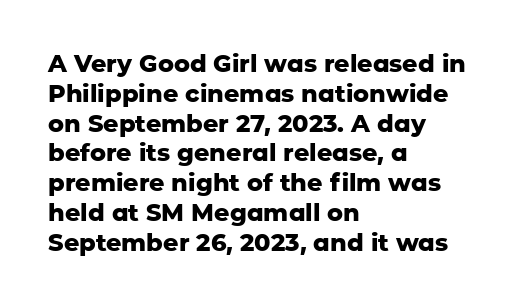
{"italic": "no", "bold": "yes", "underline": "no", "align": "left", "line_spacing_ratio": 1.24, "letter_spacing": "normal", "letter_spacing_em": 0.0, "glyph_px": 24}
